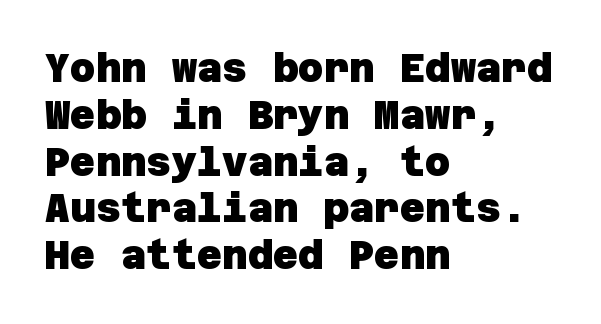
Typeset ragged right — the left edge is the straight one. Examine the stroke ends and you'll find no serifs. Heavy-handed strokes throughout: this text is bold. Honestly, the letter spacing is just normal — you wouldn't notice it.
